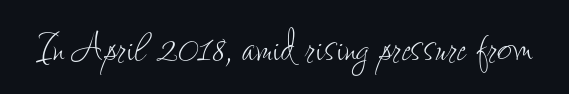
{"bold": "no", "weight": "thin", "width": "condensed", "stroke_contrast": "low", "x_height": "small", "monospaced": "no", "underline": "no", "letter_spacing": "normal", "letter_spacing_em": 0.0, "glyph_px": 51}
